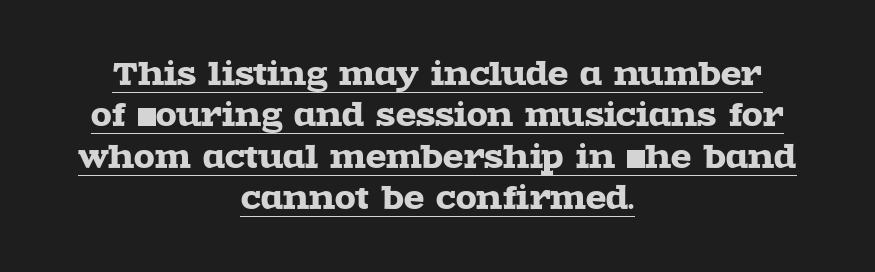
{"serif": "yes", "italic": "no", "width": "wide", "x_height": "large", "monospaced": "no", "underline": "yes", "align": "center", "line_spacing": "normal", "line_spacing_ratio": 1.38, "letter_spacing": "normal", "letter_spacing_em": 0.0, "glyph_px": 30}
